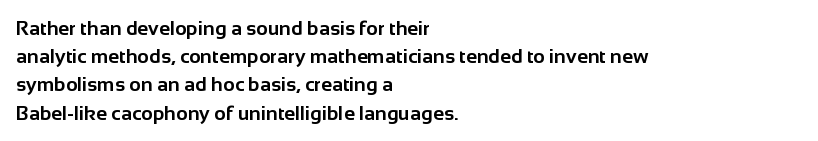
The image shows 20 px bold type, upright; set left-aligned, normal line spacing (1.41x), normal letter spacing, not underlined.
